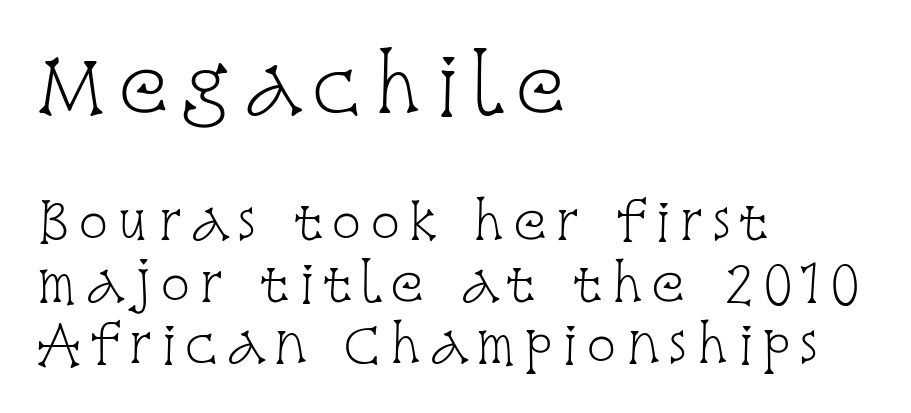
The image shows 75 px light, condensed serif type, upright; set left-aligned, line spacing 1.23x, not underlined; the first (top) block is 1.5x larger; low stroke contrast and a large x-height.
